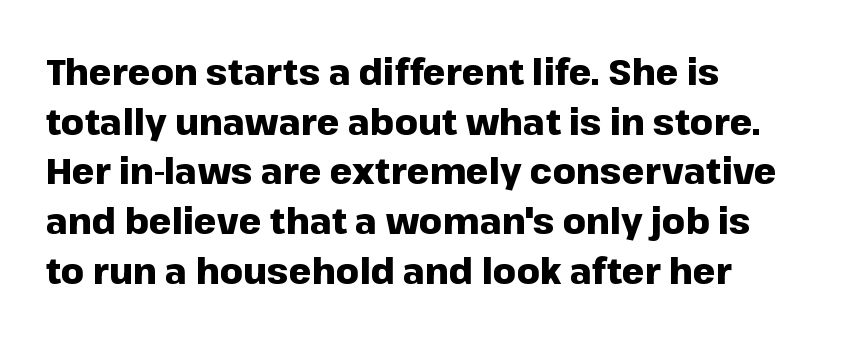
The image shows 36 px heavy sans-serif type, upright; set left-aligned, normal line spacing (1.38x), normal letter spacing, not underlined; low stroke contrast and a medium x-height.
